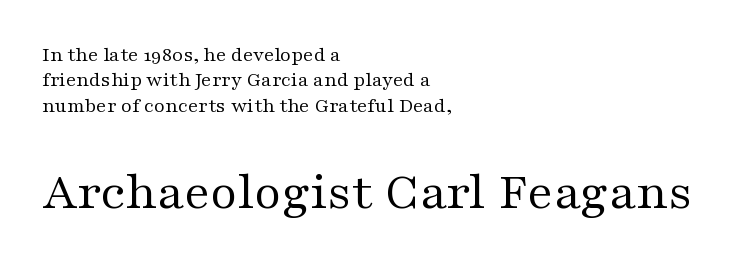
{"serif": "yes", "italic": "no", "bold": "no", "weight": "regular", "width": "wide", "stroke_contrast": "medium", "x_height": "medium", "monospaced": "no", "underline": "no", "align": "left", "line_spacing_ratio": 1.21, "letter_spacing": "normal", "letter_spacing_em": 0.0, "larger_block": "second", "size_ratio": 2.52, "glyph_px": 53}
